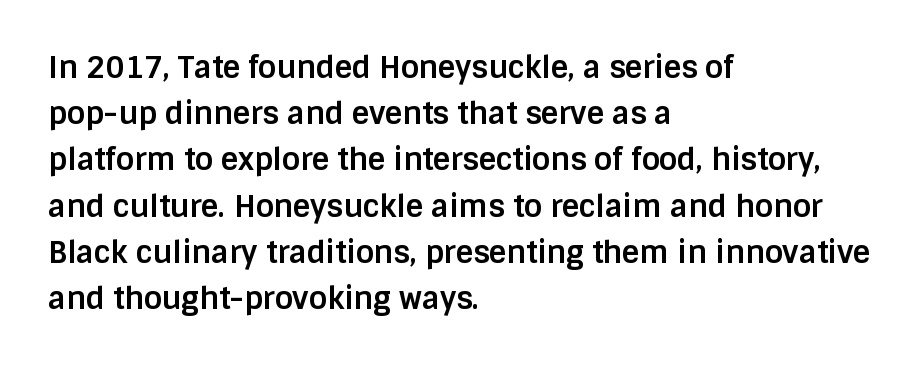
The image shows 30 px bold sans-serif type, upright; set left-aligned, normal line spacing (1.54x), normal letter spacing, not underlined; low stroke contrast and a large x-height.
